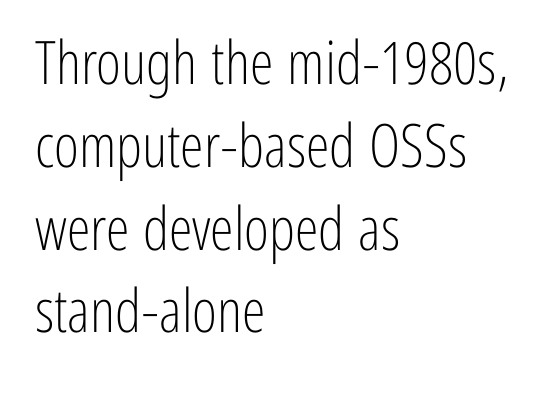
The image shows 60 px light, condensed sans-serif type, upright; set left-aligned, normal line spacing (1.38x), normal letter spacing, not underlined; low stroke contrast and a medium x-height.
